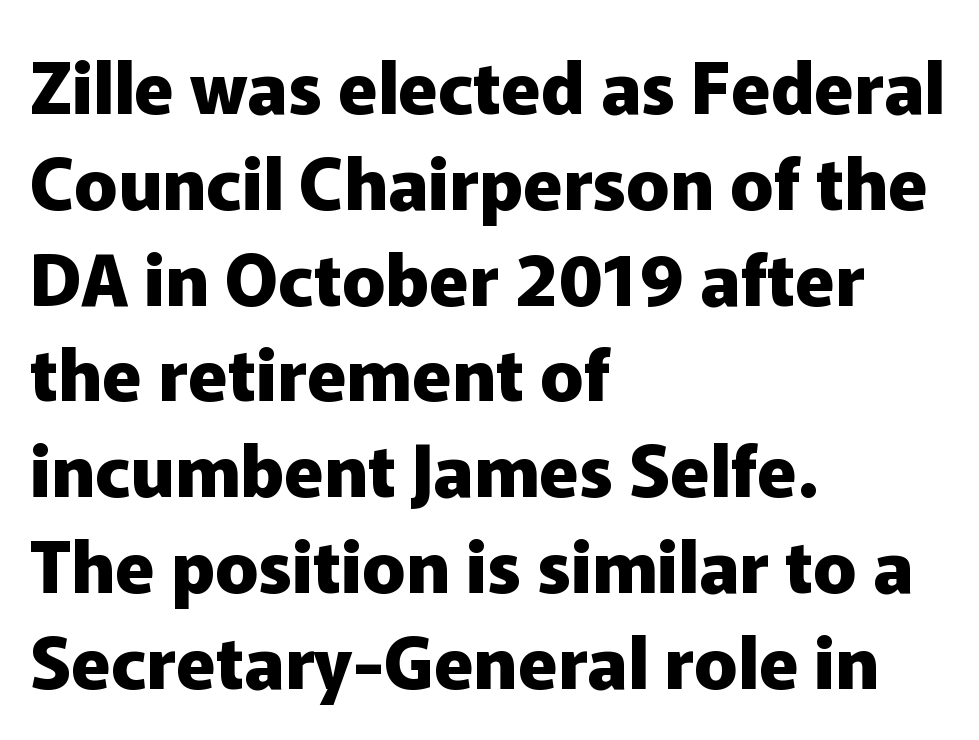
Q: Is the text bold? A: Yes.
Q: Is the text italic (slanted)? A: No, it is upright.
Q: Is the typeface a serif or a sans-serif typeface? A: Sans-serif.
Q: Is the text underlined? A: No.
Q: How is the paragraph aligned? A: Left-aligned.
Q: Is the spacing between letters normal or unusually wide? A: Normal.
Q: Is the spacing between lines tight, normal or loose? A: Normal.
Q: Width (condensed, normal, or wide)? A: Normal.
Q: Stroke contrast? A: Low.
Q: x-height? A: Medium.
Q: Monospaced? A: No.
